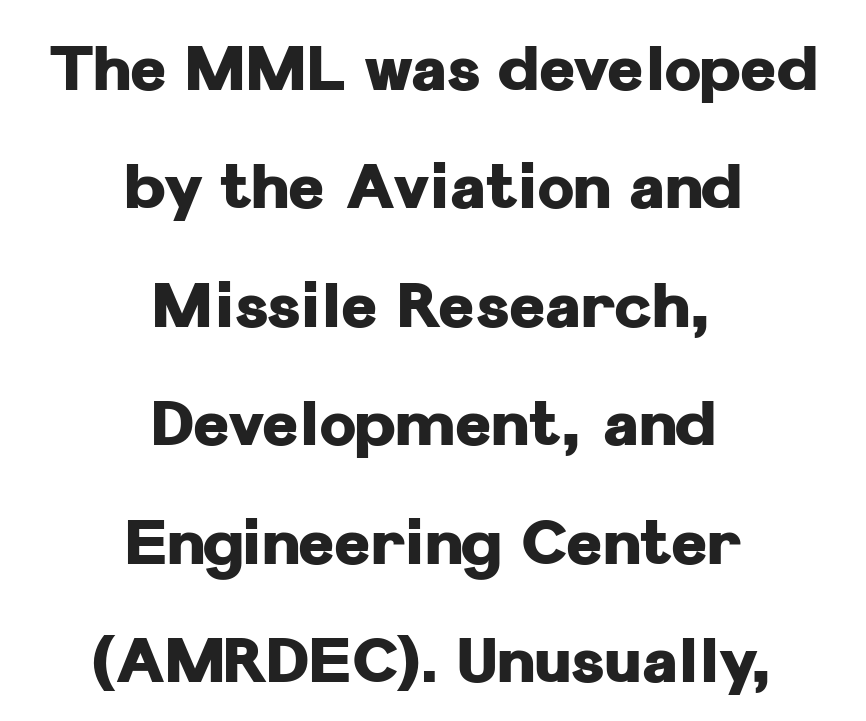
{"serif": "no", "italic": "no", "bold": "yes", "weight": "heavy", "width": "normal", "stroke_contrast": "low", "x_height": "medium", "monospaced": "no", "underline": "no", "align": "center", "line_spacing": "loose", "line_spacing_ratio": 1.91, "letter_spacing": "normal", "letter_spacing_em": 0.0, "glyph_px": 62}
